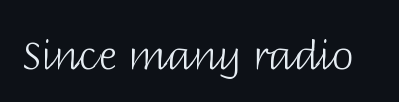
Does extra space separate the letters? No, they use regular spacing. Font category for this specimen: sans-serif. Only glyphs here, with clear space below each row. This reads as an unemphasized weight, regular at the heaviest.
